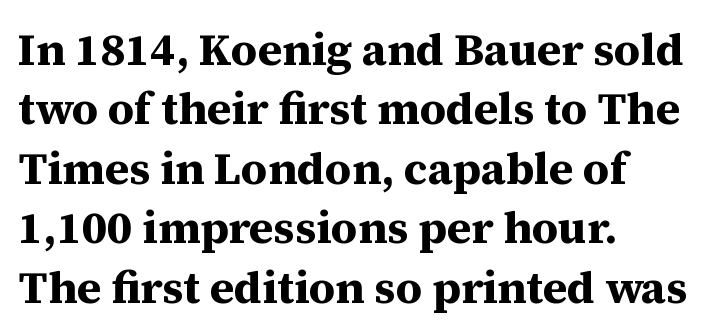
{"serif": "yes", "italic": "no", "bold": "yes", "weight": "bold", "width": "normal", "stroke_contrast": "medium", "x_height": "medium", "monospaced": "no", "underline": "no", "align": "left", "line_spacing": "normal", "line_spacing_ratio": 1.32, "letter_spacing": "normal", "letter_spacing_em": 0.0, "glyph_px": 45}
